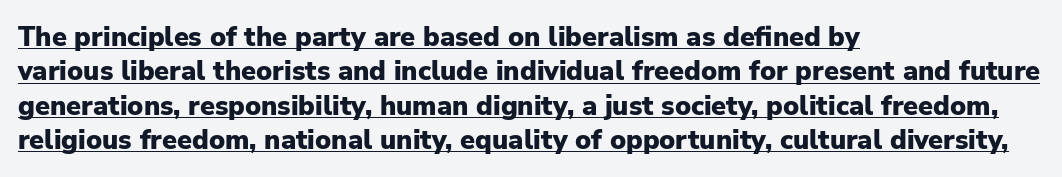
The image shows 27 px bold type, upright; set left-aligned, normal line spacing (1.27x), normal letter spacing, underlined.
